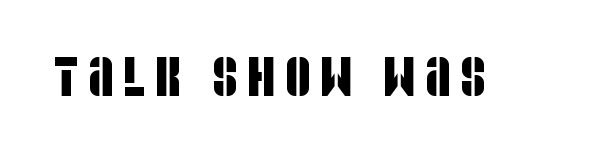
The image shows 55 px condensed sans-serif type; set not underlined; low stroke contrast and a large x-height.
